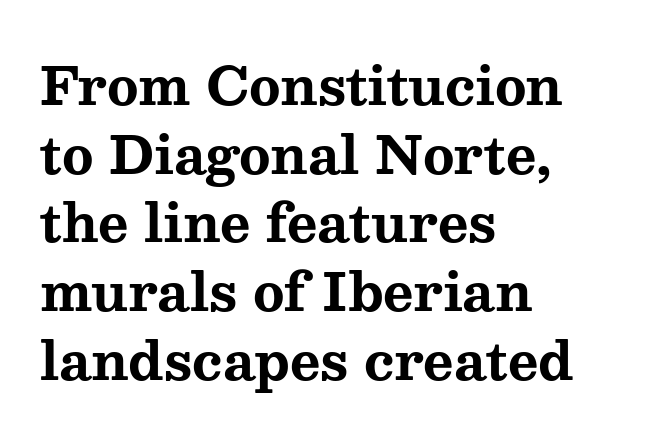
Q: Is the text bold? A: Yes.
Q: Is the text italic (slanted)? A: No, it is upright.
Q: Is the typeface a serif or a sans-serif typeface? A: Serif.
Q: Is the text underlined? A: No.
Q: How is the paragraph aligned? A: Left-aligned.
Q: Is the spacing between letters normal or unusually wide? A: Normal.
Q: Is the spacing between lines tight, normal or loose? A: Normal.
Q: Width (condensed, normal, or wide)? A: Wide.
Q: Stroke contrast? A: Medium.
Q: x-height? A: Medium.
Q: Monospaced? A: No.
